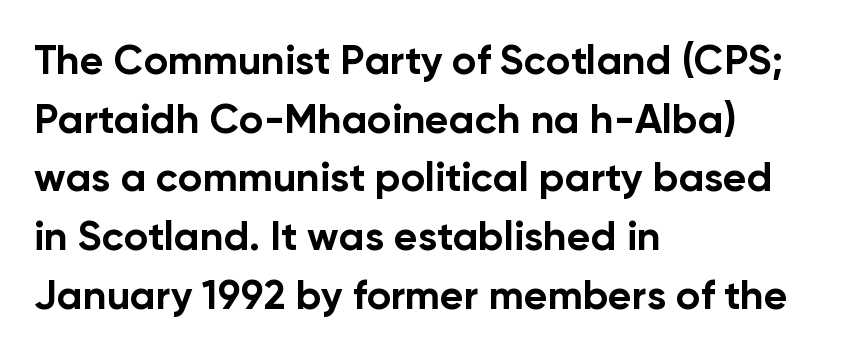
{"serif": "no", "italic": "no", "bold": "yes", "weight": "bold", "width": "normal", "stroke_contrast": "low", "x_height": "medium", "monospaced": "no", "underline": "no", "align": "left", "line_spacing": "normal", "line_spacing_ratio": 1.43, "letter_spacing": "normal", "letter_spacing_em": 0.0, "glyph_px": 41}
